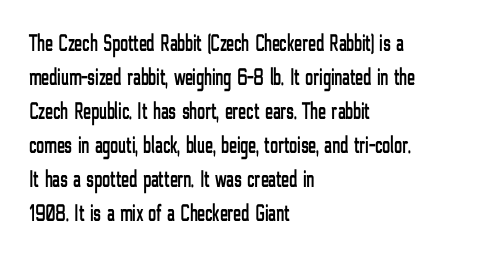
Each word holds together tightly as a unit, with standard inter-letter gaps. Horizontally, the lines are justified to the leading edge only. Check the space under the baseline: it is left empty. Leading matches the norm, producing a regular column.
